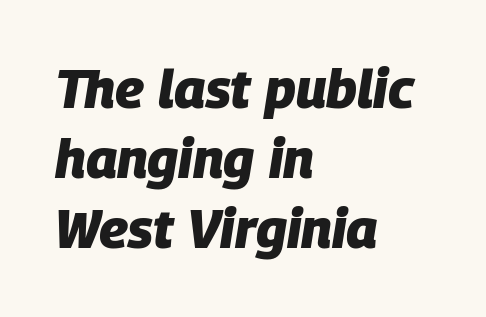
Varying glyph widths throughout — classic text-font behaviour. What stands out about the letter spacing? Nothing — it is the standard amount. Observe the lean: these are italic letterforms. The rendering uses a bold face; every stroke is thick and dark. The space between consecutive lines is moderate.
